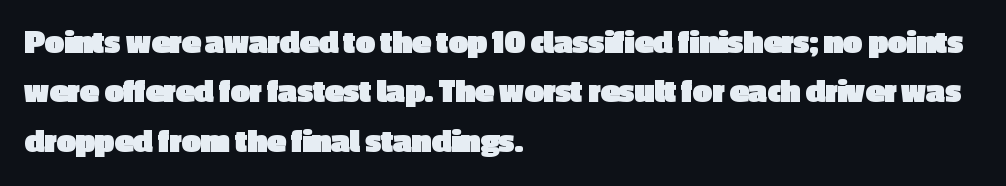
Q: Is the text bold? A: Yes.
Q: Is the text italic (slanted)? A: No, it is upright.
Q: Is the typeface a serif or a sans-serif typeface? A: Sans-serif.
Q: Is the text underlined? A: No.
Q: How is the paragraph aligned? A: Left-aligned.
Q: Is the spacing between letters normal or unusually wide? A: Normal.
Q: Is the spacing between lines tight, normal or loose? A: Normal.
Q: Width (condensed, normal, or wide)? A: Normal.
Q: x-height? A: Medium.
Q: Monospaced? A: No.
